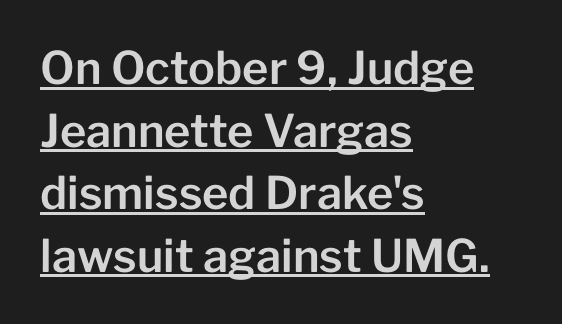
How would I describe the line gaps? Plain and ordinary. This sample carries an underscore along the baseline area. In terms of posture, this sample is upright. Varying glyph widths throughout — classic text-font behaviour. This sample uses a sans-serif face. Observe the ordinary spacing: letters are neighbours, not strangers.
